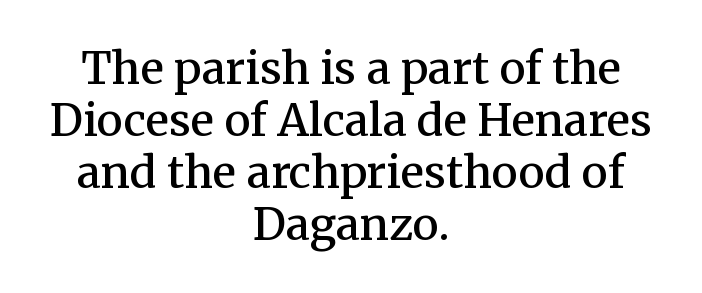
Q: Is the text bold? A: Semi-bold.
Q: Is the text italic (slanted)? A: No, it is upright.
Q: Is the typeface a serif or a sans-serif typeface? A: Serif.
Q: Is the text underlined? A: No.
Q: How is the paragraph aligned? A: Centered.
Q: Is the spacing between letters normal or unusually wide? A: Normal.
Q: Width (condensed, normal, or wide)? A: Normal.
Q: Stroke contrast? A: Medium.
Q: x-height? A: Medium.
Q: Monospaced? A: No.
